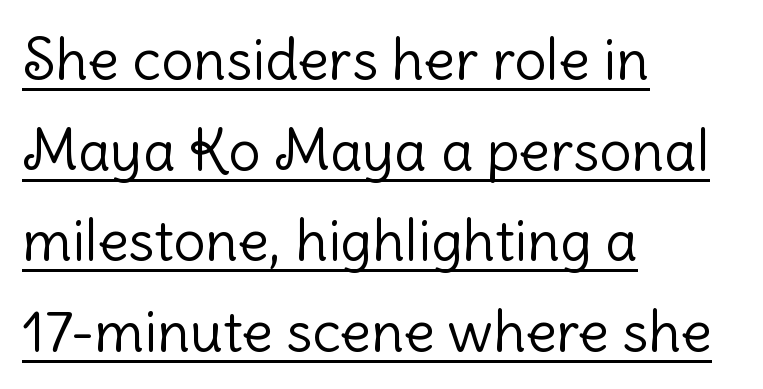
The image shows 57 px light sans-serif type, upright; set left-aligned, normal line spacing (1.59x), normal letter spacing, underlined; low stroke contrast and a medium x-height.
